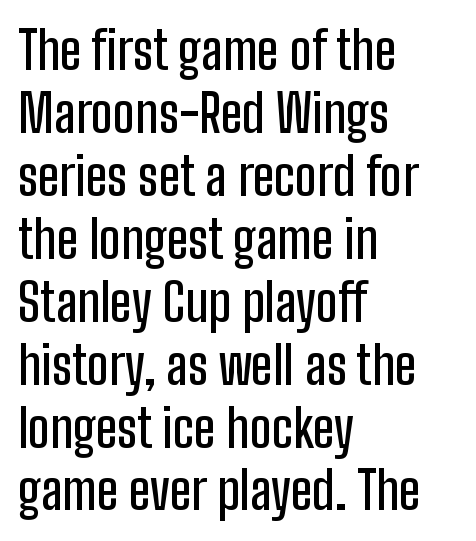
Q: Is the text italic (slanted)? A: No, it is upright.
Q: Is the typeface a serif or a sans-serif typeface? A: Sans-serif.
Q: Is the text underlined? A: No.
Q: How is the paragraph aligned? A: Left-aligned.
Q: Is the spacing between letters normal or unusually wide? A: Normal.
Q: Width (condensed, normal, or wide)? A: Condensed.
Q: Stroke contrast? A: Low.
Q: x-height? A: Medium.
Q: Monospaced? A: No.
